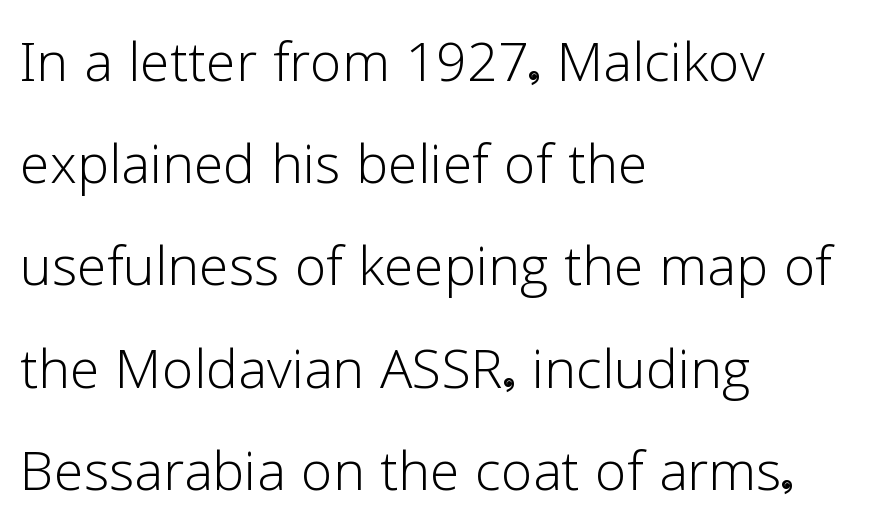
Q: Is the text bold? A: No.
Q: Is the text italic (slanted)? A: No, it is upright.
Q: Is the typeface a serif or a sans-serif typeface? A: Sans-serif.
Q: Is the text underlined? A: No.
Q: How is the paragraph aligned? A: Left-aligned.
Q: Is the spacing between letters normal or unusually wide? A: Normal.
Q: Is the spacing between lines tight, normal or loose? A: Normal.
Q: Width (condensed, normal, or wide)? A: Normal.
Q: Stroke contrast? A: Low.
Q: x-height? A: Medium.
Q: Monospaced? A: No.
